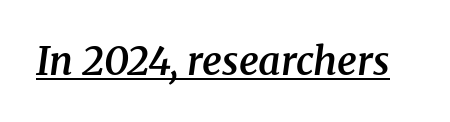
The passage shown is typeset with a serif family. This sample carries an underscore along the baseline area. Letter spacing: default. The face used here is proportionally spaced, like ordinary book or web type.
